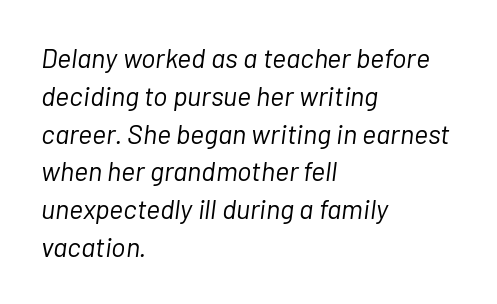
Q: Is the text bold? A: No.
Q: Is the text italic (slanted)? A: Yes, it leans right by about 7 degrees.
Q: Is the text underlined? A: No.
Q: How is the paragraph aligned? A: Left-aligned.
Q: Is the spacing between letters normal or unusually wide? A: Normal.
Q: Is the spacing between lines tight, normal or loose? A: Normal.
